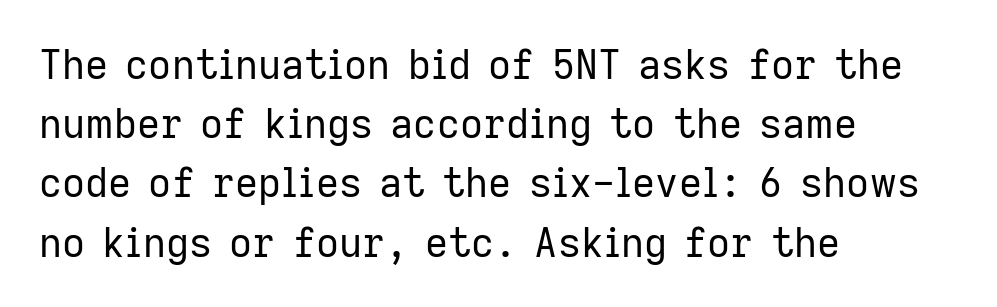
These lines stack with their left ends in a neat column. Each stroke keeps to a modest, everyday thickness or less. The glyphs are unaccompanied by any horizontal stroke below them. The face used here is a sans, in the tradition of grotesques and geometrics.
